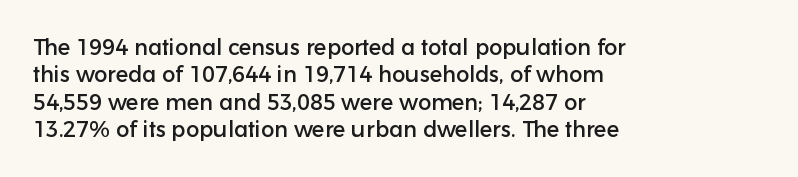
The image shows 22 px text type, upright; set left-aligned, normal line spacing (1.25x), normal letter spacing, not underlined.
